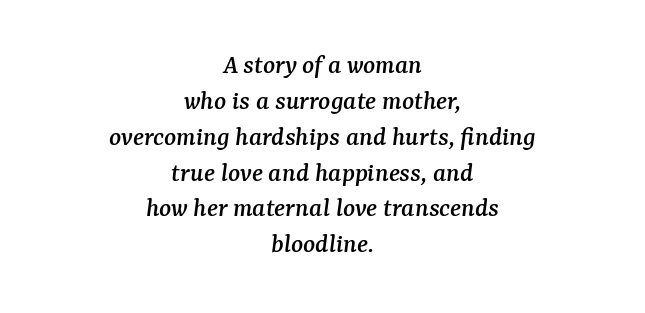
Both edges are ragged and mirror each other, which tells us the setting is centered. Interline gaps are of average width in this sample. Small tapered or slab feet sit at the stroke ends, so this counts as serif. Each word holds together tightly as a unit, with standard inter-letter gaps.
